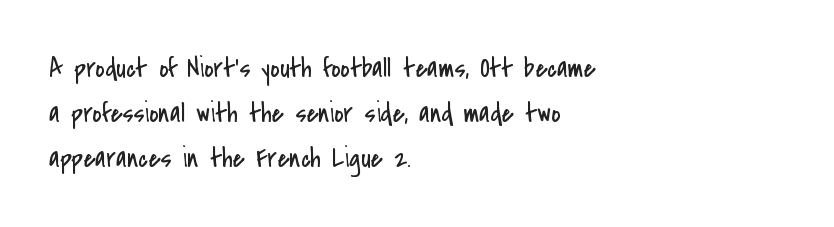
The type family on display is of the sans-serif kind. Reading down the column, the eye jumps a familiar distance to each next line. Nothing unusual about the tracking: characters are spaced as the font intends. Looks like regular typesetting: each glyph gets only the width it needs.
